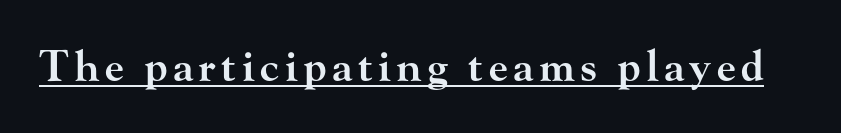
You can see a thin bar hugging the bottom of the glyphs. A typesetter would label this face a serif. This sample uses an upright cut, with every glyph sitting square on the baseline. What weight is shown? A semibold, between regular and bold.
